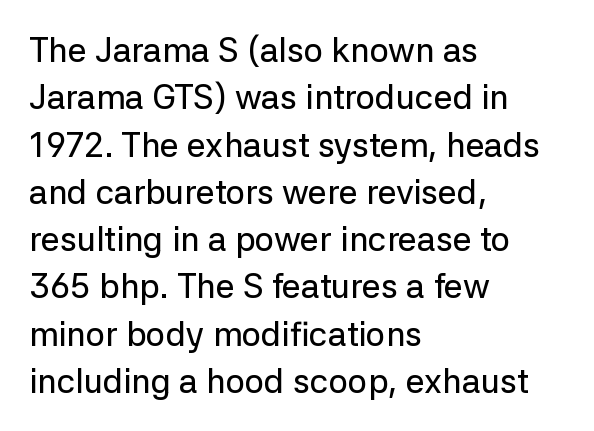
Q: Is the text italic (slanted)? A: No, it is upright.
Q: Is the typeface a serif or a sans-serif typeface? A: Sans-serif.
Q: Is the text underlined? A: No.
Q: How is the paragraph aligned? A: Left-aligned.
Q: Is the spacing between letters normal or unusually wide? A: Normal.
Q: Is the spacing between lines tight, normal or loose? A: Normal.
Q: Width (condensed, normal, or wide)? A: Normal.
Q: Stroke contrast? A: Low.
Q: x-height? A: Medium.
Q: Monospaced? A: No.
